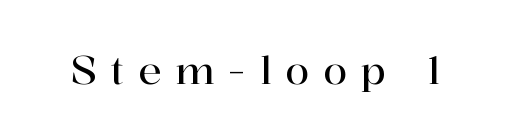
The image shows 39 px serif type, upright; set unusually wide letter spacing (+0.35 em), not underlined; high stroke contrast and a medium x-height.
